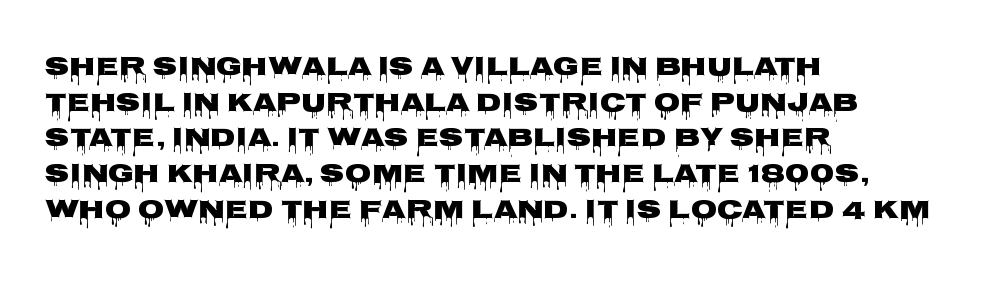
{"italic": "no", "bold": "yes", "underline": "no", "align": "left", "line_spacing": "normal", "line_spacing_ratio": 1.32, "letter_spacing": "normal", "letter_spacing_em": 0.0, "glyph_px": 27}
